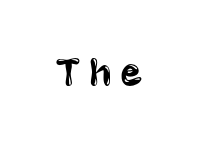
The space beneath each line is pristine and unruled. Is the type heavy? It reads as light-to-regular instead. What kind of face is this? One without serifs — a sans. Unlike italic type, these characters show no tilt at all. Each letter keeps its own natural width here, so spacing adapts to shape.
